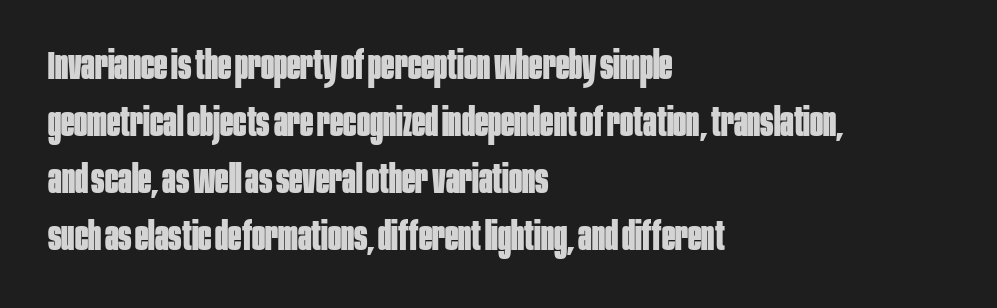
{"serif": "no", "italic": "no", "bold": "yes", "weight": "bold", "width": "condensed", "stroke_contrast": "low", "x_height": "large", "monospaced": "no", "underline": "no", "align": "left", "line_spacing": "normal", "line_spacing_ratio": 1.46, "letter_spacing": "normal", "letter_spacing_em": 0.0, "glyph_px": 39}
